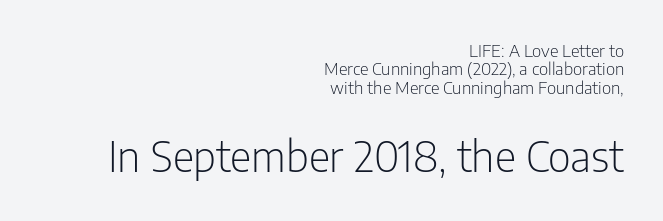
{"serif": "no", "italic": "no", "bold": "no", "weight": "light", "width": "condensed", "stroke_contrast": "low", "x_height": "medium", "monospaced": "no", "underline": "no", "align": "right", "line_spacing": "tight", "line_spacing_ratio": 1.08, "letter_spacing": "normal", "letter_spacing_em": 0.0, "larger_block": "second", "size_ratio": 2.47, "glyph_px": 42}
